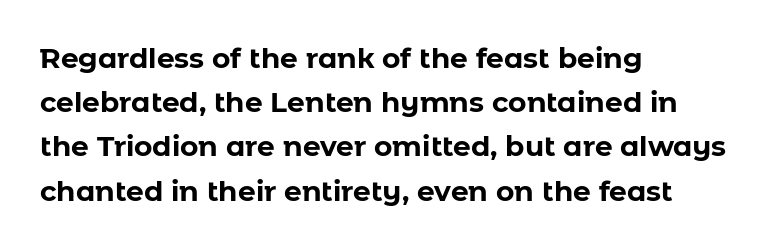
{"serif": "no", "italic": "no", "bold": "yes", "weight": "bold", "width": "normal", "stroke_contrast": "low", "x_height": "medium", "monospaced": "no", "underline": "no", "align": "left", "line_spacing": "normal", "line_spacing_ratio": 1.58, "letter_spacing": "normal", "letter_spacing_em": 0.0, "glyph_px": 28}
